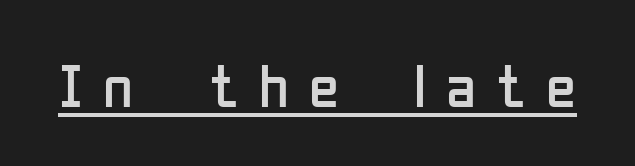
The designer went with a sans here, leaving each stem footless. In terms of posture, this sample is upright. Unbolded letterforms with no extra heft. The passage shown is underscored from start to finish. This rendering widens character spacing well past its baseline value.
